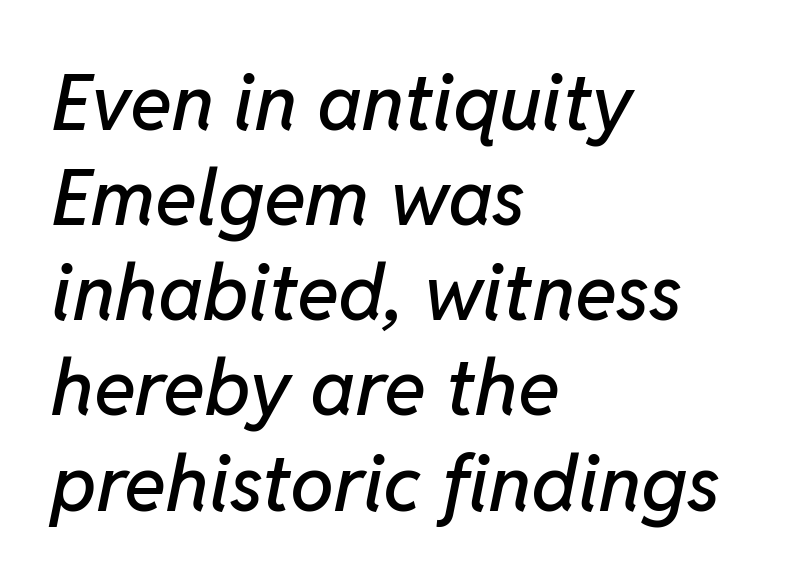
{"italic": "yes", "lean": "right", "slant_degrees": 11, "width": "normal", "stroke_contrast": "low", "x_height": "medium", "monospaced": "no", "underline": "no", "align": "left", "line_spacing_ratio": 1.22, "letter_spacing": "normal", "letter_spacing_em": 0.0, "glyph_px": 78}
